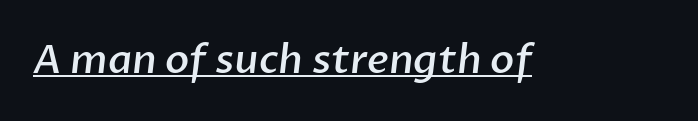
The image shows 40 px semibold sans-serif type; set normal letter spacing, underlined; low stroke contrast and a medium x-height.
